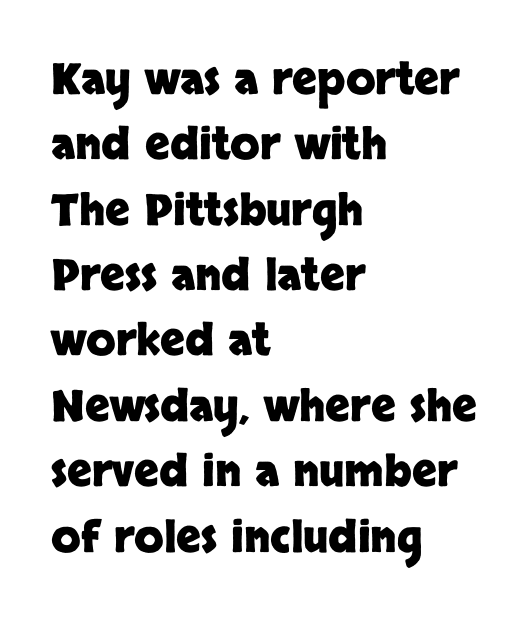
Q: Is the text bold? A: Yes.
Q: Is the text italic (slanted)? A: No, it is upright.
Q: Is the typeface a serif or a sans-serif typeface? A: Sans-serif.
Q: Is the text underlined? A: No.
Q: How is the paragraph aligned? A: Left-aligned.
Q: Is the spacing between letters normal or unusually wide? A: Normal.
Q: Is the spacing between lines tight, normal or loose? A: Normal.
Q: Width (condensed, normal, or wide)? A: Normal.
Q: Stroke contrast? A: Low.
Q: x-height? A: Large.
Q: Monospaced? A: No.
